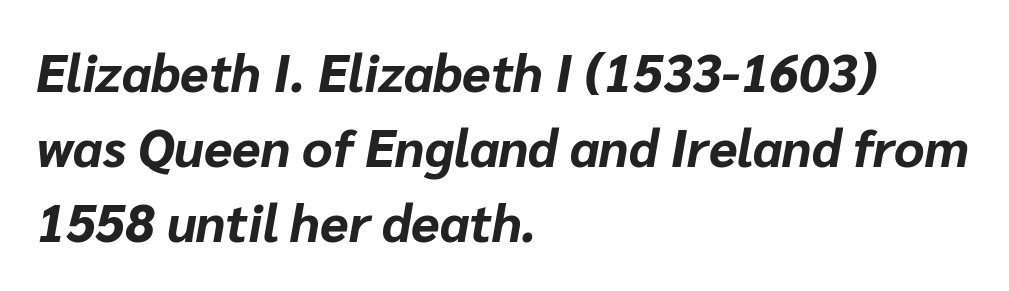
The image shows 52 px bold type, italic (leaning right); set left-aligned, normal line spacing (1.44x), normal letter spacing, not underlined; low stroke contrast and a medium x-height.
